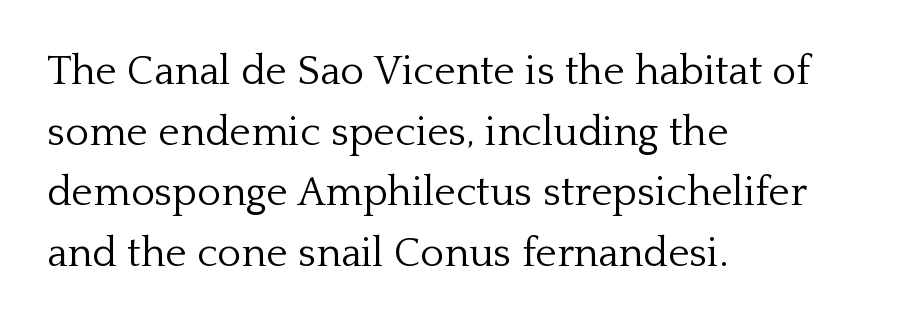
{"serif": "yes", "italic": "no", "bold": "no", "weight": "light", "width": "normal", "stroke_contrast": "low", "x_height": "medium", "monospaced": "no", "underline": "no", "align": "left", "line_spacing": "normal", "line_spacing_ratio": 1.48, "letter_spacing": "normal", "letter_spacing_em": 0.0, "glyph_px": 41}
